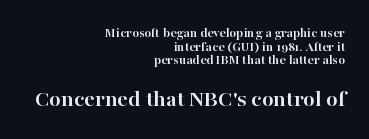
The image shows 24 px bold type, upright; set right-aligned, tight line spacing (0.98x), normal letter spacing, not underlined; the second (bottom) block is 1.71x larger.
